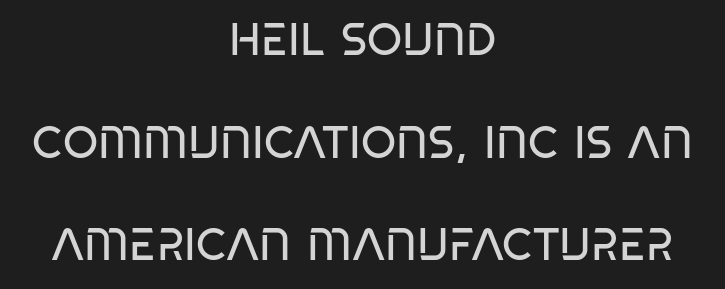
Is the stroke heavy? The answer is a plain regular-or-lighter. Alignment: centered. Horizontal bands of white between lines are thick stripes. Do the characters align in a grid? No, the font is proportional. Classification — sans serif.
